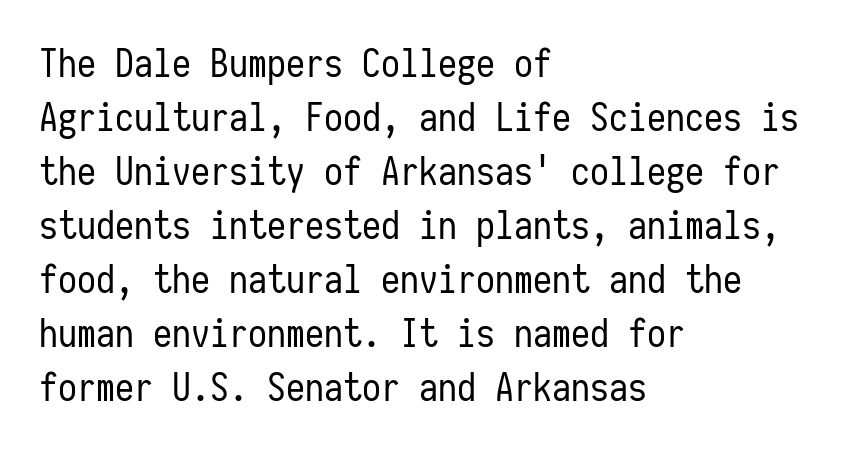
Normally led — the rows are evenly, conventionally spaced. The rendering keeps characters at their native spacing. Weight: regular or lighter. Font category for this specimen: sans-serif.
